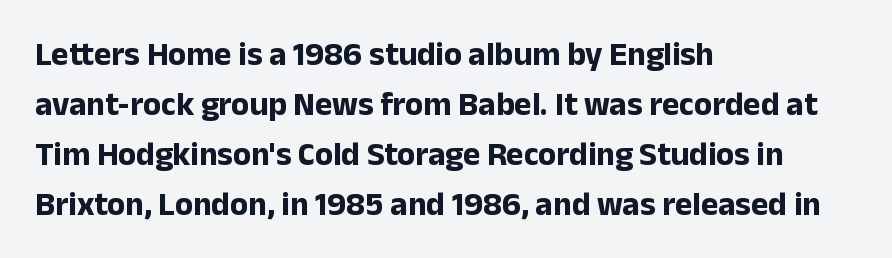
Q: Is the text bold? A: Yes.
Q: Is the text italic (slanted)? A: No, it is upright.
Q: Is the typeface a serif or a sans-serif typeface? A: Sans-serif.
Q: Is the text underlined? A: No.
Q: How is the paragraph aligned? A: Left-aligned.
Q: Is the spacing between letters normal or unusually wide? A: Normal.
Q: Is the spacing between lines tight, normal or loose? A: Normal.
Q: Width (condensed, normal, or wide)? A: Normal.
Q: Stroke contrast? A: Low.
Q: x-height? A: Medium.
Q: Monospaced? A: No.
